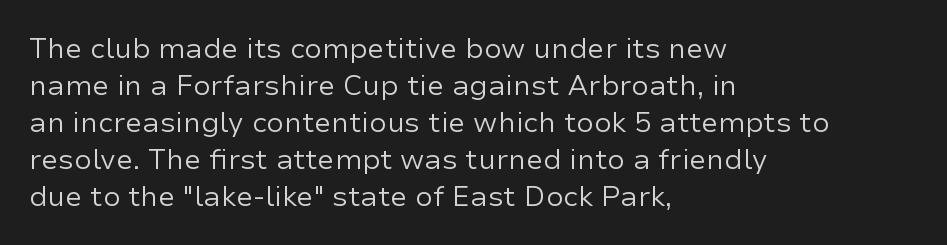
{"serif": "no", "italic": "no", "bold": "no", "weight": "regular", "width": "normal", "stroke_contrast": "low", "x_height": "medium", "monospaced": "no", "underline": "no", "align": "left", "line_spacing": "normal", "line_spacing_ratio": 1.32, "letter_spacing": "normal", "letter_spacing_em": 0.0, "glyph_px": 28}
